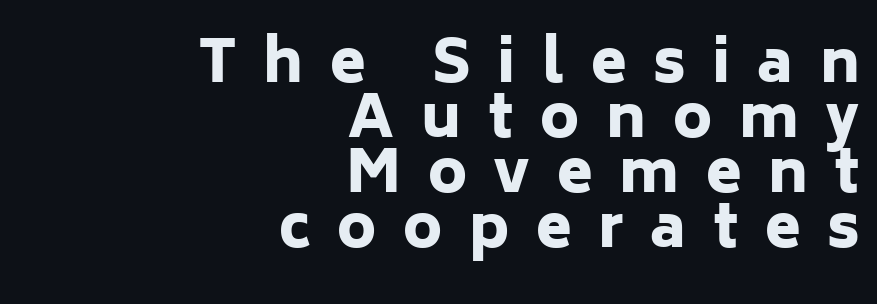
Q: Is the text bold? A: Yes.
Q: Is the text italic (slanted)? A: No, it is upright.
Q: Is the typeface a serif or a sans-serif typeface? A: Sans-serif.
Q: Is the text underlined? A: No.
Q: How is the paragraph aligned? A: Right-aligned.
Q: Is the spacing between letters normal or unusually wide? A: Unusually wide.
Q: Is the spacing between lines tight, normal or loose? A: Tight.
Q: Width (condensed, normal, or wide)? A: Normal.
Q: Stroke contrast? A: Low.
Q: x-height? A: Medium.
Q: Monospaced? A: No.
